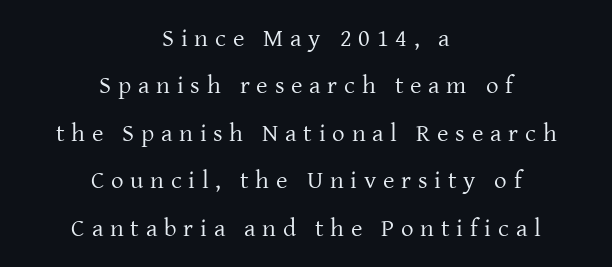
Q: Is the text bold? A: No.
Q: Is the text italic (slanted)? A: No, it is upright.
Q: Is the text underlined? A: No.
Q: How is the paragraph aligned? A: Centered.
Q: Is the spacing between letters normal or unusually wide? A: Unusually wide.
Q: Is the spacing between lines tight, normal or loose? A: Loose.
